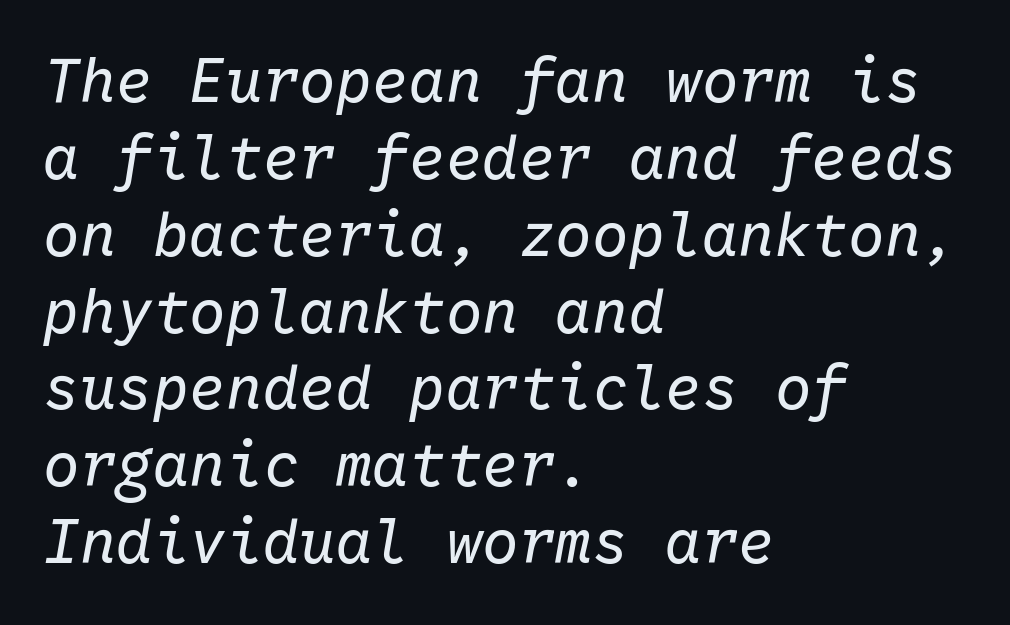
Is this a fixed-width face? Yes — each glyph sits in an identical cell. You can tell it's italic because the verticals aren't actually vertical. These lines stack with their left ends in a neat column. Quick note: underline off. One glance says typical: line gaps are just what's usual. Honestly, the letter spacing is just normal — you wouldn't notice it.
